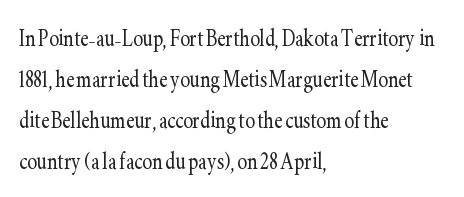
Q: Is the text bold? A: No.
Q: Is the text italic (slanted)? A: No, it is upright.
Q: Is the typeface a serif or a sans-serif typeface? A: Serif.
Q: Is the text underlined? A: No.
Q: How is the paragraph aligned? A: Left-aligned.
Q: Is the spacing between letters normal or unusually wide? A: Normal.
Q: Is the spacing between lines tight, normal or loose? A: Normal.
Q: Width (condensed, normal, or wide)? A: Condensed.
Q: Stroke contrast? A: Low.
Q: x-height? A: Small.
Q: Monospaced? A: No.
